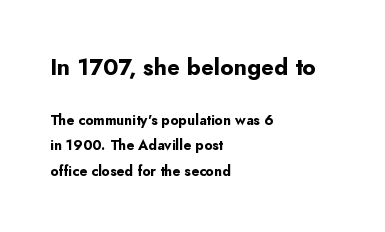
The type is set solid horizontally, with unmodified tracking. Each glyph is drawn with heavy, bold strokes. Block one is the big one; block two sits smaller underneath. The lettering holds an erect, upright posture throughout. The paragraph shown leans on its left margin. Check under the words: just untouched page.
